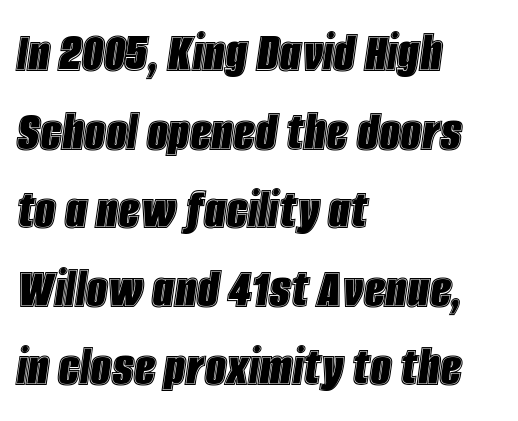
The image shows 60 px condensed type, italic (leaning right); set left-aligned, normal line spacing (1.31x), normal letter spacing, not underlined; a large x-height.
